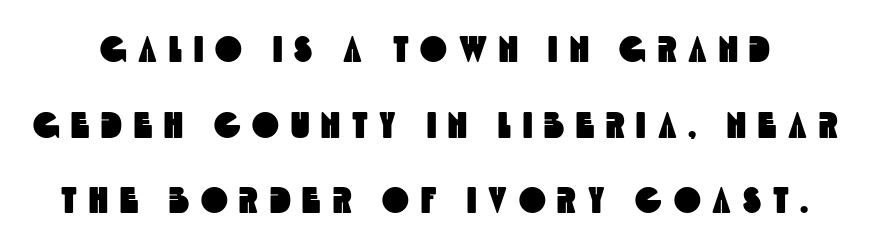
The image shows 36 px condensed sans-serif type; set loose line spacing (2.1x), unusually wide letter spacing (+0.33 em), not underlined; a large x-height.
